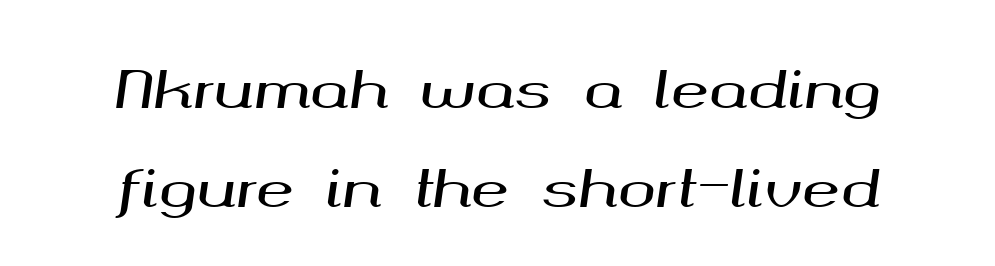
The image shows 51 px wide type, italic (leaning right); set centered, loose line spacing (1.94x), normal letter spacing, not underlined; medium stroke contrast and a medium x-height.
